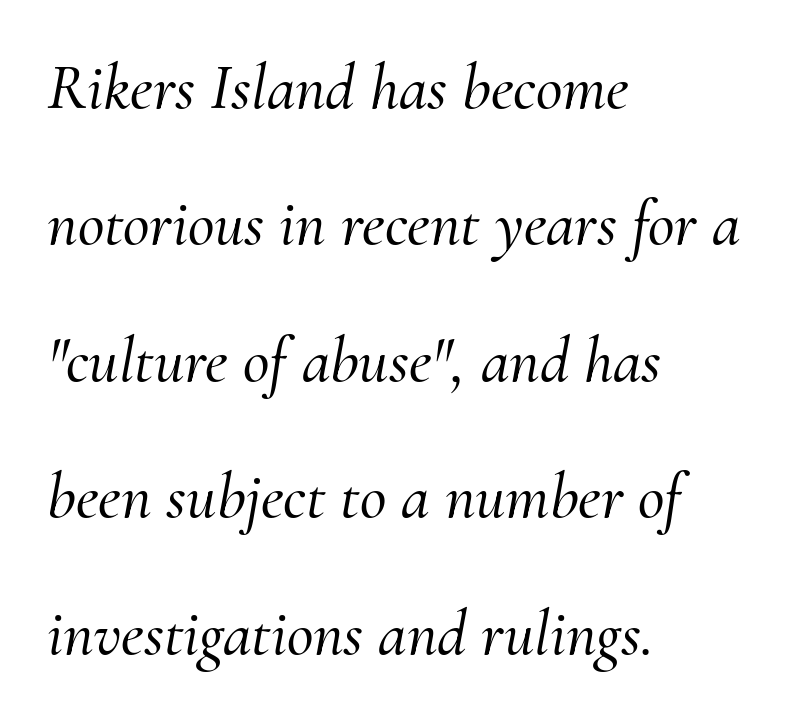
{"serif": "yes", "italic": "yes", "lean": "right", "slant_degrees": 10, "width": "normal", "stroke_contrast": "medium", "x_height": "small", "monospaced": "no", "underline": "no", "align": "left", "line_spacing": "loose", "line_spacing_ratio": 2.1, "letter_spacing": "normal", "letter_spacing_em": 0.0, "glyph_px": 65}
